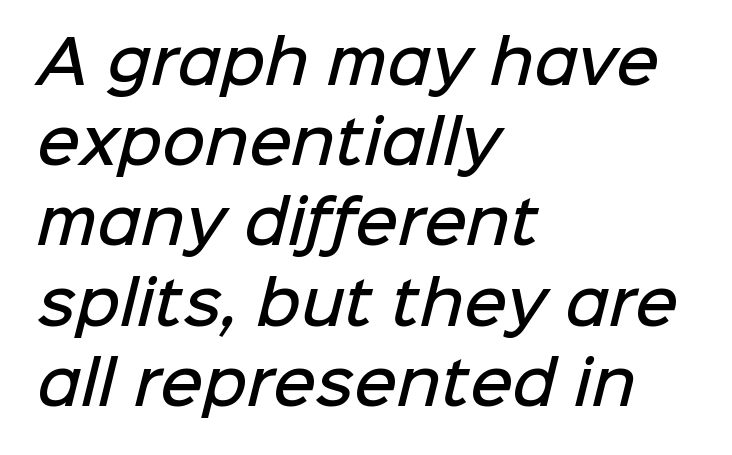
{"serif": "no", "bold": "semi", "weight": "semibold", "width": "normal", "stroke_contrast": "low", "x_height": "medium", "monospaced": "no", "underline": "no", "align": "left", "line_spacing": "normal", "line_spacing_ratio": 1.36, "letter_spacing": "normal", "letter_spacing_em": 0.0, "glyph_px": 59}
